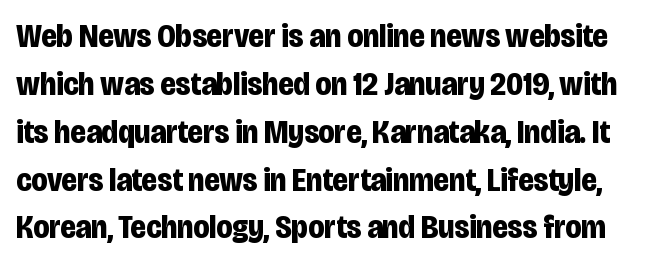
{"serif": "no", "italic": "no", "bold": "yes", "weight": "bold", "width": "condensed", "stroke_contrast": "low", "x_height": "large", "monospaced": "no", "underline": "no", "line_spacing": "normal", "line_spacing_ratio": 1.45, "letter_spacing": "normal", "letter_spacing_em": 0.0, "glyph_px": 33}
